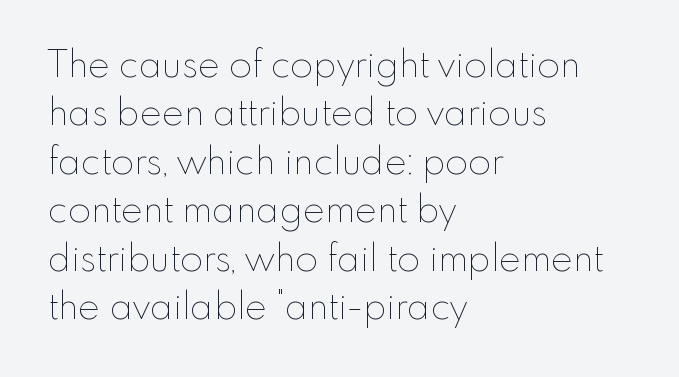
Q: Is the text bold? A: No.
Q: Is the text italic (slanted)? A: No, it is upright.
Q: Is the text underlined? A: No.
Q: How is the paragraph aligned? A: Left-aligned.
Q: Is the spacing between letters normal or unusually wide? A: Normal.
Q: Is the spacing between lines tight, normal or loose? A: Normal.
Q: Width (condensed, normal, or wide)? A: Normal.
Q: Stroke contrast? A: Low.
Q: x-height? A: Small.
Q: Monospaced? A: No.
